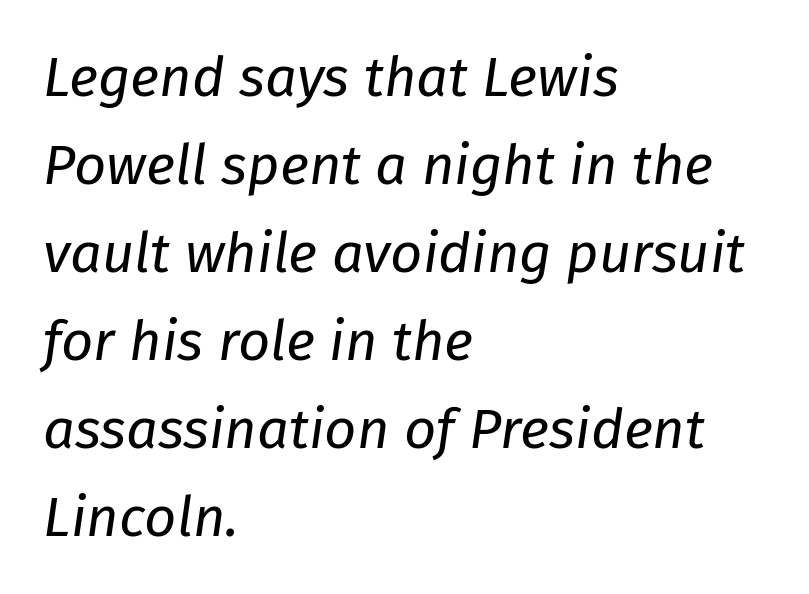
Q: Is the text bold? A: No.
Q: Is the text italic (slanted)? A: Yes, it leans right by about 8 degrees.
Q: Is the text underlined? A: No.
Q: How is the paragraph aligned? A: Left-aligned.
Q: Is the spacing between letters normal or unusually wide? A: Normal.
Q: Is the spacing between lines tight, normal or loose? A: Normal.
Q: Width (condensed, normal, or wide)? A: Normal.
Q: Stroke contrast? A: Low.
Q: x-height? A: Medium.
Q: Monospaced? A: No.
